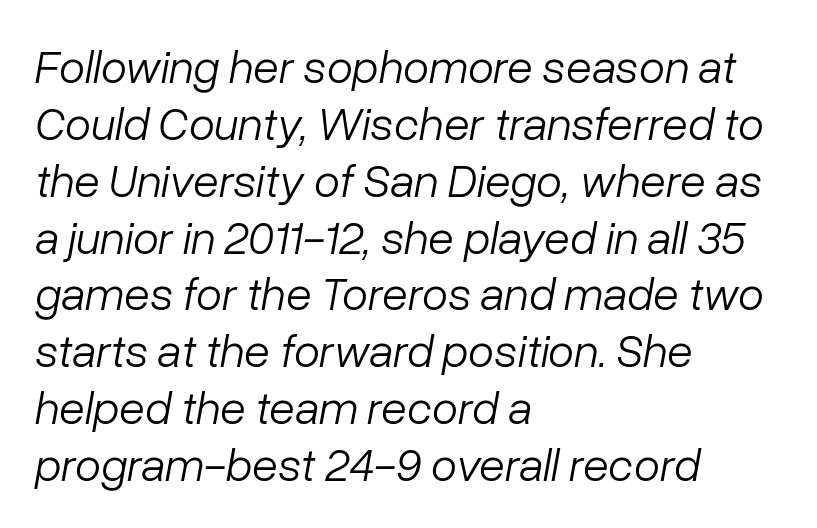
Compared with typical body copy, the letter spacing here is the same. Which margin do the lines hug? The left one — the right edge is uneven. Rule under the text: the space is simply empty. The glyphs look as if they've been sheared to an angle. Proportional: the letters do not fall into vertical columns. Unbolded letterforms with no extra heft.
